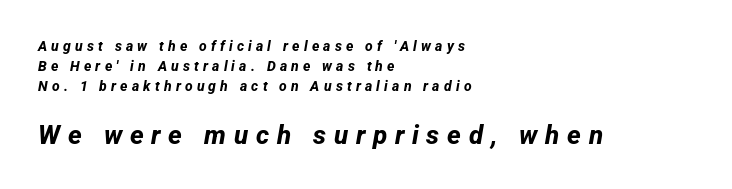
Q: Is the text bold? A: Yes.
Q: Is the text underlined? A: No.
Q: How is the paragraph aligned? A: Left-aligned.
Q: Is the spacing between letters normal or unusually wide? A: Unusually wide.
Q: Is the spacing between lines tight, normal or loose? A: Normal.
Q: Which block of text is set in a larger size, the first (top) or the second (bottom)? A: The second (bottom) one.
